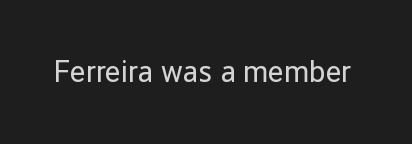
{"serif": "no", "italic": "no", "bold": "no", "weight": "regular", "width": "normal", "stroke_contrast": "low", "x_height": "medium", "monospaced": "no", "underline": "no", "letter_spacing": "normal", "letter_spacing_em": 0.0, "glyph_px": 30}
